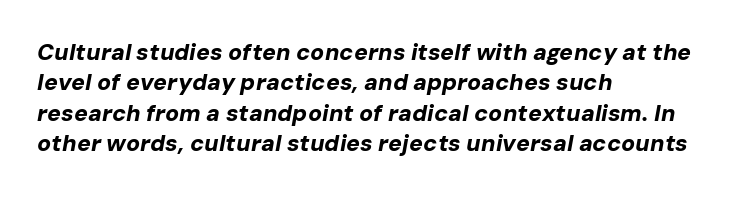
The image shows 23 px bold type, italic (leaning right); set left-aligned, normal line spacing (1.32x), normal letter spacing, not underlined.
